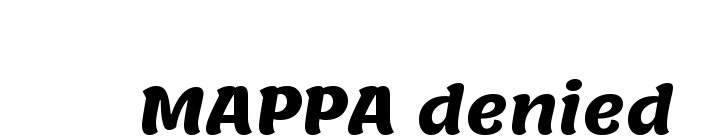
The image shows 65 px heavy sans-serif type; set normal letter spacing, underlined; medium stroke contrast and a large x-height.
